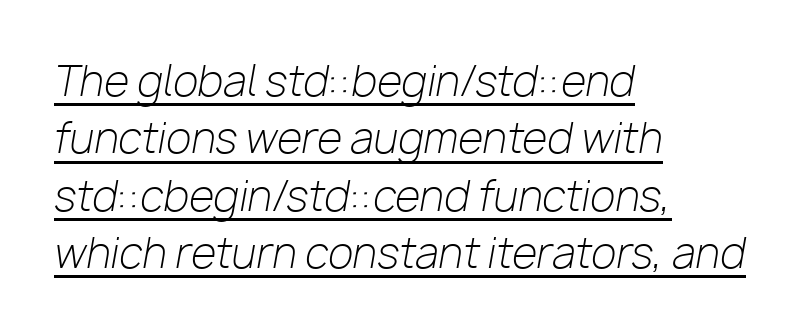
Students, note that the glyphs here touch the page at normal intervals. Leading matches the norm, producing a regular column. You could not count columns in this text — the font is proportionally spaced. The strokes carry an ordinary text weight at most.
